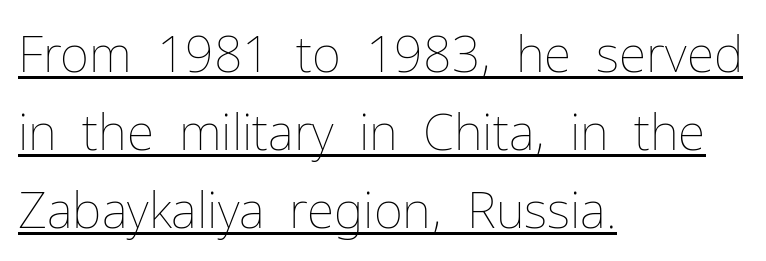
{"italic": "no", "bold": "no", "weight": "thin", "width": "normal", "stroke_contrast": "low", "x_height": "medium", "monospaced": "no", "underline": "yes", "align": "left", "line_spacing": "normal", "line_spacing_ratio": 1.56, "letter_spacing": "normal", "letter_spacing_em": 0.0, "glyph_px": 50}
